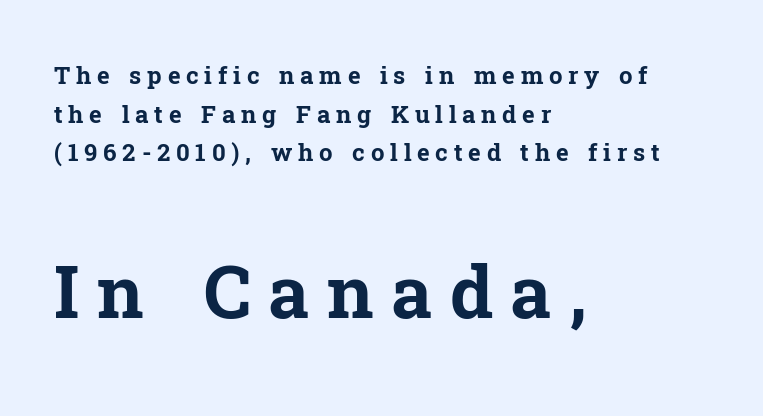
Q: Is the text bold? A: Yes.
Q: Is the text italic (slanted)? A: No, it is upright.
Q: Is the typeface a serif or a sans-serif typeface? A: Serif.
Q: Is the text underlined? A: No.
Q: How is the paragraph aligned? A: Left-aligned.
Q: Is the spacing between letters normal or unusually wide? A: Unusually wide.
Q: Is the spacing between lines tight, normal or loose? A: Normal.
Q: Which block of text is set in a larger size, the first (top) or the second (bottom)? A: The second (bottom) one.
Q: Width (condensed, normal, or wide)? A: Normal.
Q: Stroke contrast? A: Low.
Q: x-height? A: Medium.
Q: Monospaced? A: No.
